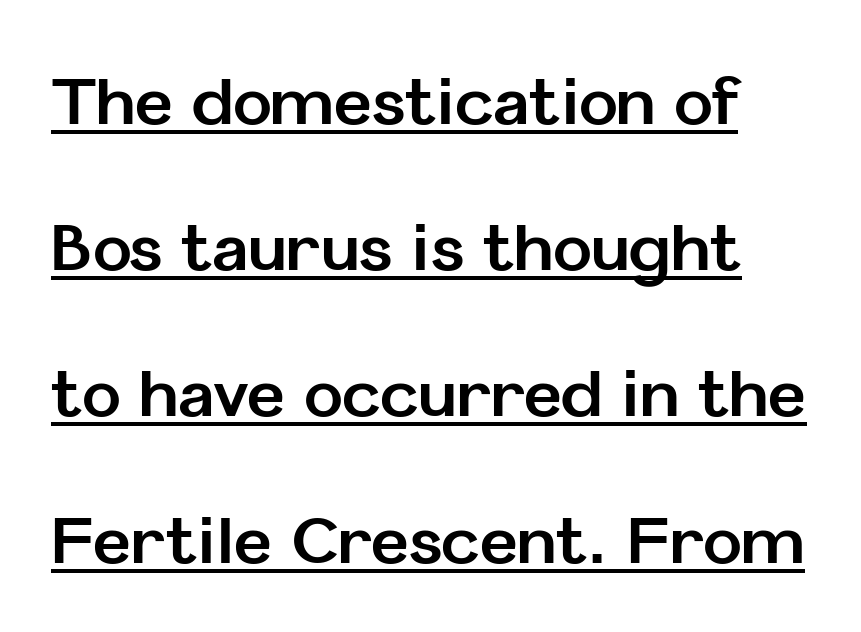
The image shows 65 px bold sans-serif type, upright; set loose line spacing (2.25x), normal letter spacing, underlined; low stroke contrast and a medium x-height.
